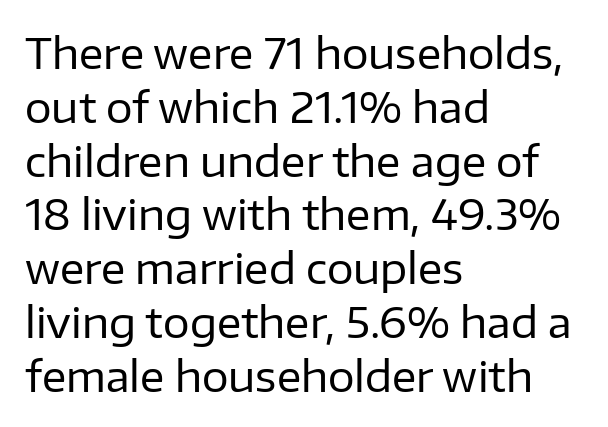
Q: Is the text bold? A: No.
Q: Is the text italic (slanted)? A: No, it is upright.
Q: Is the typeface a serif or a sans-serif typeface? A: Sans-serif.
Q: Is the text underlined? A: No.
Q: How is the paragraph aligned? A: Left-aligned.
Q: Is the spacing between letters normal or unusually wide? A: Normal.
Q: Is the spacing between lines tight, normal or loose? A: Normal.
Q: Width (condensed, normal, or wide)? A: Normal.
Q: Stroke contrast? A: Low.
Q: x-height? A: Medium.
Q: Monospaced? A: No.
